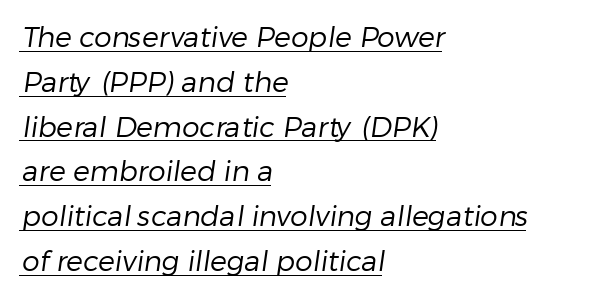
The image shows 28 px regular-weight sans-serif type; set left-aligned, normal line spacing (1.6x), normal letter spacing, underlined; low stroke contrast and a medium x-height.
